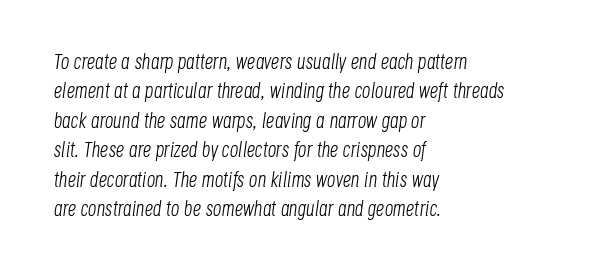
The image shows 21 px text type, italic (leaning right); set left-aligned, normal line spacing (1.4x), normal letter spacing, not underlined.
